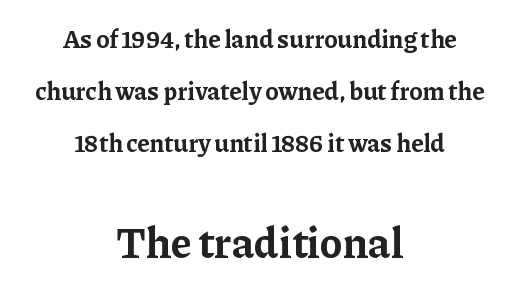
Q: Is the text bold? A: Yes.
Q: Is the text italic (slanted)? A: No, it is upright.
Q: Is the typeface a serif or a sans-serif typeface? A: Serif.
Q: Is the text underlined? A: No.
Q: How is the paragraph aligned? A: Centered.
Q: Is the spacing between letters normal or unusually wide? A: Normal.
Q: Is the spacing between lines tight, normal or loose? A: Loose.
Q: Which block of text is set in a larger size, the first (top) or the second (bottom)? A: The second (bottom) one.
Q: Width (condensed, normal, or wide)? A: Normal.
Q: Stroke contrast? A: Low.
Q: x-height? A: Medium.
Q: Monospaced? A: No.
